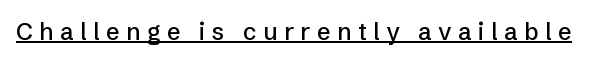
What decoration does the sample have? An underline. Designer's note — italics off, roman on. Tracking here is generous; glyphs stand well apart from one another.
